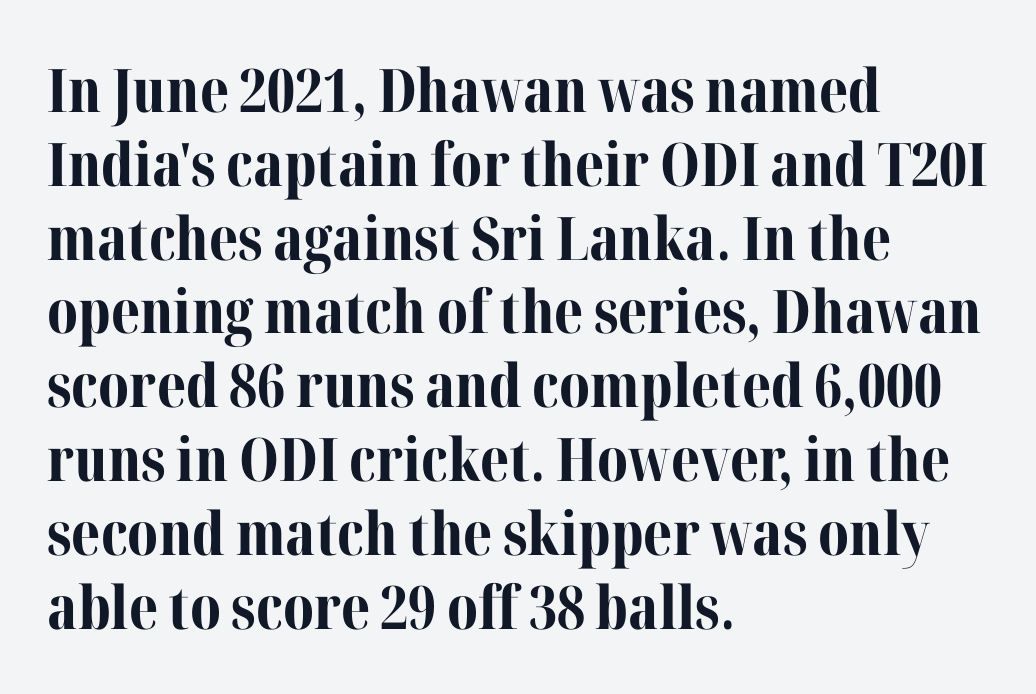
Q: Is the text bold? A: Yes.
Q: Is the text italic (slanted)? A: No, it is upright.
Q: Is the typeface a serif or a sans-serif typeface? A: Serif.
Q: Is the text underlined? A: No.
Q: How is the paragraph aligned? A: Left-aligned.
Q: Is the spacing between letters normal or unusually wide? A: Normal.
Q: Width (condensed, normal, or wide)? A: Normal.
Q: Stroke contrast? A: Medium.
Q: x-height? A: Medium.
Q: Monospaced? A: No.
